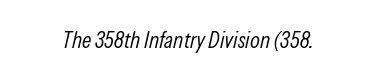
{"italic": "yes", "lean": "right", "slant_degrees": 13, "bold": "no", "underline": "no", "letter_spacing": "normal", "letter_spacing_em": 0.0, "glyph_px": 23}
